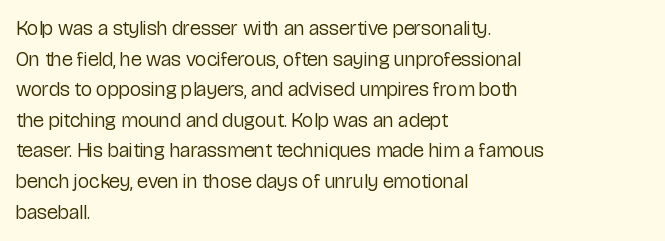
If you drew a line through each stem, it would be perfectly vertical. Students, observe: this is what conventionally led text looks like. Alignment: flush left. Decoration check: the copy has no underline.
